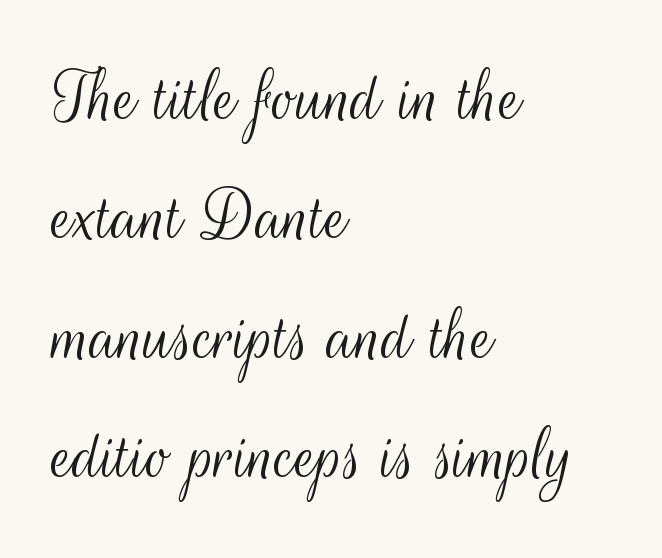
The image shows 78 px light, condensed sans-serif type; set left-aligned, normal line spacing (1.53x), normal letter spacing, not underlined; medium stroke contrast and a small x-height.
